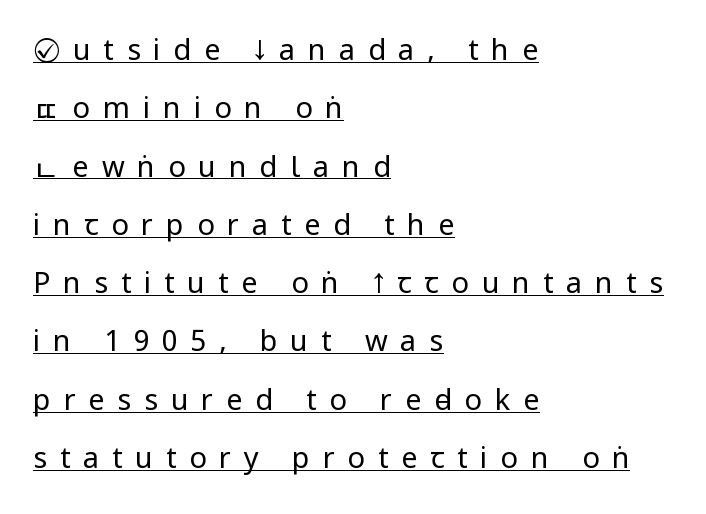
Proportional: the letters do not fall into vertical columns. Is the block centered? No — it sits flush against the left margin. On a weight scale, this lands at 450 or below. The face used here is rendered with a markedly widened letterfit. It's the straight-up-and-down kind of type. How would I describe the line gaps? Wide and relaxed.
